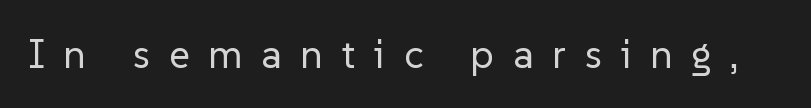
The image shows 40 px regular-weight sans-serif type, upright; set unusually wide letter spacing (+0.47 em), not underlined; low stroke contrast and a medium x-height.
